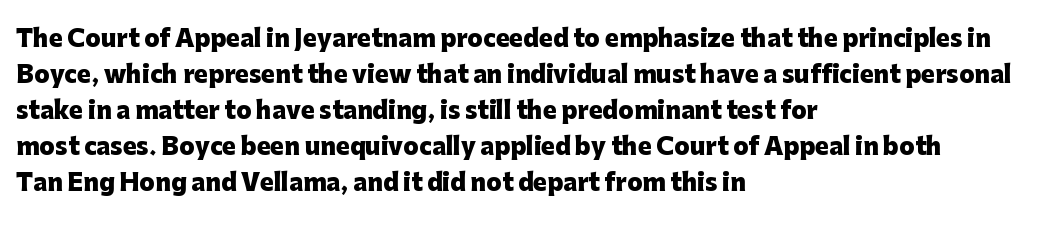
Q: Is the text bold? A: Yes.
Q: Is the text italic (slanted)? A: No, it is upright.
Q: Is the text underlined? A: No.
Q: How is the paragraph aligned? A: Left-aligned.
Q: Is the spacing between letters normal or unusually wide? A: Normal.
Q: Is the spacing between lines tight, normal or loose? A: Normal.
